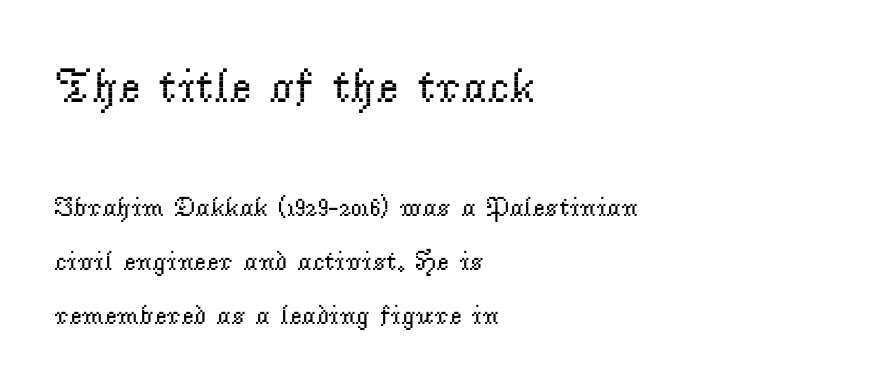
The image shows 48 px regular-weight serif type, upright; set left-aligned, loose line spacing (2.01x), normal letter spacing, not underlined; the first (top) block is 1.78x larger; low stroke contrast and a small x-height.
